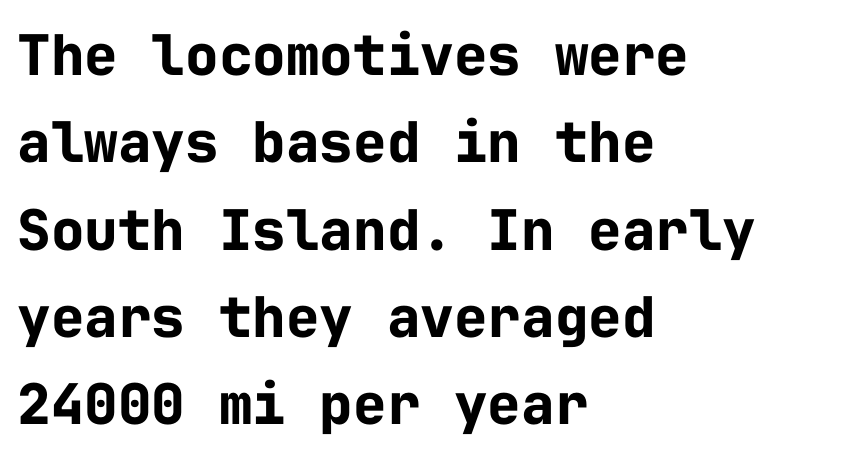
Q: Is the text bold? A: Yes.
Q: Is the text italic (slanted)? A: No, it is upright.
Q: Is the typeface a serif or a sans-serif typeface? A: Sans-serif.
Q: Is the text underlined? A: No.
Q: How is the paragraph aligned? A: Left-aligned.
Q: Is the spacing between letters normal or unusually wide? A: Normal.
Q: Is the spacing between lines tight, normal or loose? A: Normal.
Q: Width (condensed, normal, or wide)? A: Normal.
Q: Stroke contrast? A: Low.
Q: x-height? A: Medium.
Q: Monospaced? A: Yes.
